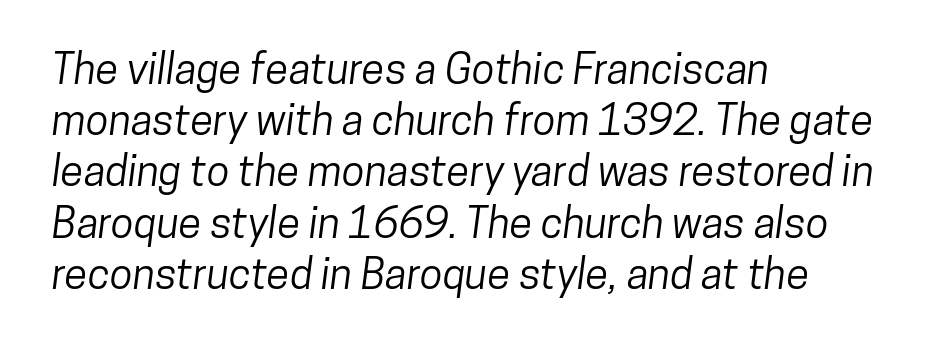
The type family on display is of the sans-serif kind. Descender tails drop into unmarked territory. Inter-character spacing is left at the font's built-in metrics. Here the designer chose a conventional face with non-uniform glyph widths. Is the block centered? No — it sits flush against the left margin.
